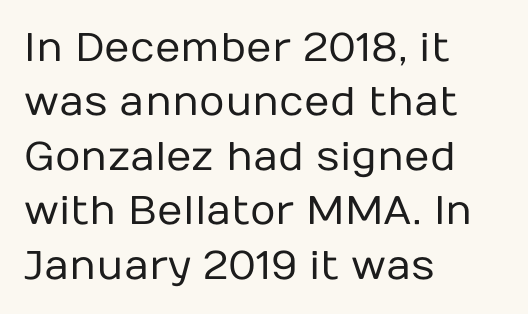
{"serif": "no", "italic": "no", "bold": "no", "weight": "regular", "width": "normal", "stroke_contrast": "low", "x_height": "medium", "monospaced": "no", "underline": "no", "align": "left", "line_spacing": "normal", "line_spacing_ratio": 1.36, "letter_spacing": "normal", "letter_spacing_em": 0.0, "glyph_px": 40}
